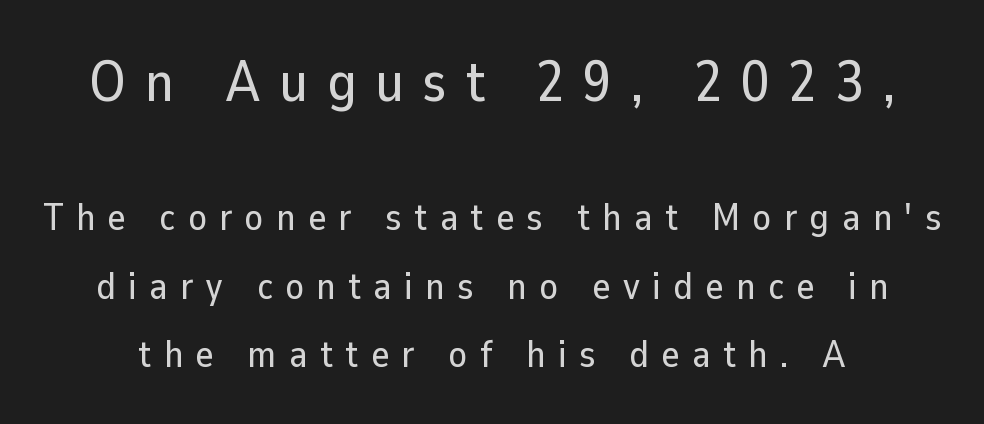
{"serif": "no", "italic": "no", "width": "normal", "stroke_contrast": "low", "x_height": "medium", "monospaced": "no", "underline": "no", "line_spacing_ratio": 1.8, "letter_spacing": "wide", "letter_spacing_em": 0.33, "larger_block": "first", "size_ratio": 1.5, "glyph_px": 57}
